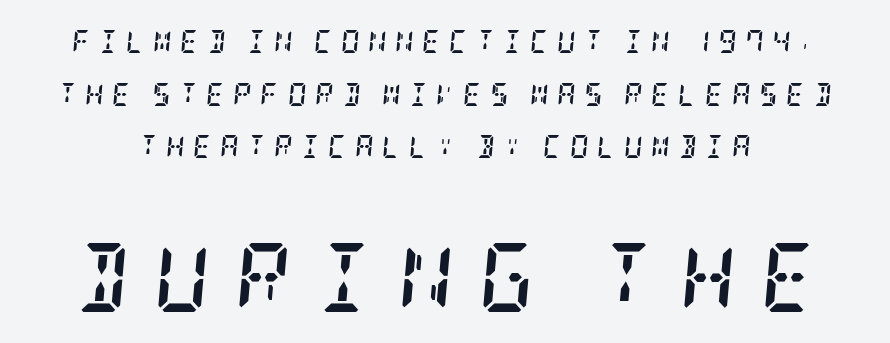
Q: Is the text bold? A: Yes.
Q: Is the text italic (slanted)? A: Yes, it leans right by about 5 degrees.
Q: Is the typeface a serif or a sans-serif typeface? A: Serif.
Q: Is the text underlined? A: No.
Q: Is the spacing between letters normal or unusually wide? A: Unusually wide.
Q: Is the spacing between lines tight, normal or loose? A: Loose.
Q: Which block of text is set in a larger size, the first (top) or the second (bottom)? A: The second (bottom) one.
Q: Width (condensed, normal, or wide)? A: Condensed.
Q: Stroke contrast? A: Low.
Q: x-height? A: Large.
